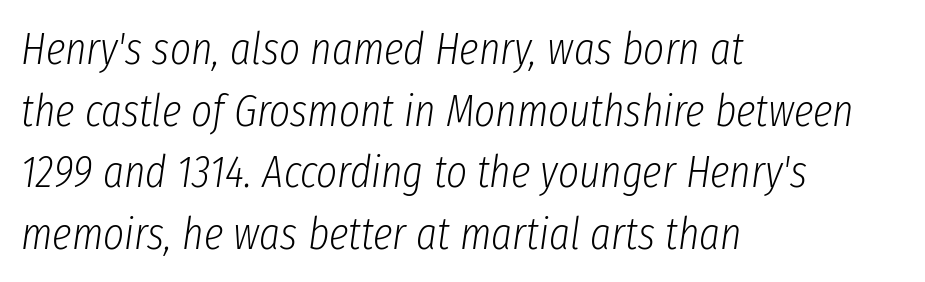
The image shows 45 px light, condensed type, italic (leaning right); set left-aligned, normal line spacing (1.37x), normal letter spacing, not underlined; low stroke contrast and a medium x-height.
